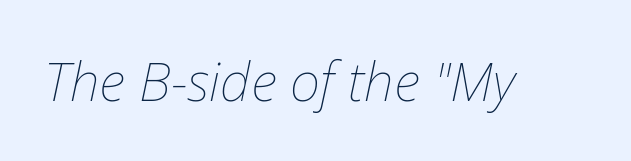
{"italic": "yes", "lean": "right", "slant_degrees": 12, "bold": "no", "weight": "thin", "width": "normal", "stroke_contrast": "low", "x_height": "medium", "monospaced": "no", "underline": "no", "letter_spacing": "normal", "letter_spacing_em": 0.0, "glyph_px": 53}
